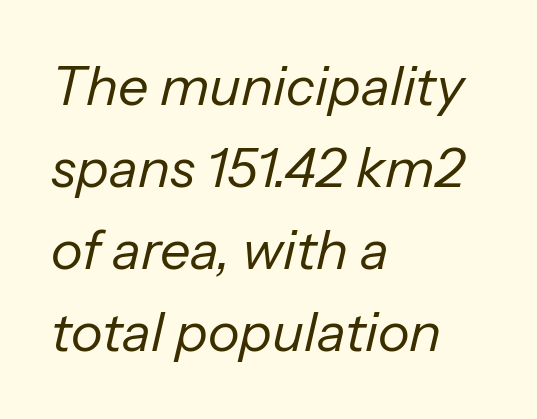
{"italic": "yes", "lean": "right", "slant_degrees": 13, "bold": "no", "weight": "regular", "width": "normal", "stroke_contrast": "low", "x_height": "medium", "monospaced": "no", "underline": "no", "align": "left", "line_spacing": "normal", "line_spacing_ratio": 1.52, "letter_spacing": "normal", "letter_spacing_em": 0.0, "glyph_px": 54}
